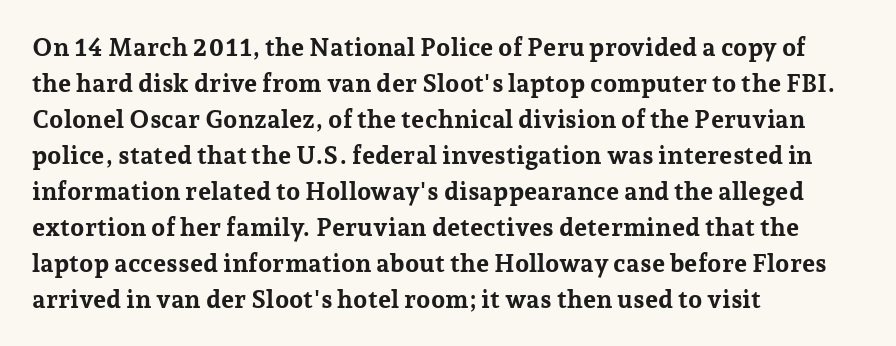
{"italic": "no", "bold": "yes", "underline": "no", "align": "left", "line_spacing": "normal", "line_spacing_ratio": 1.44, "letter_spacing": "normal", "letter_spacing_em": 0.0, "glyph_px": 25}
